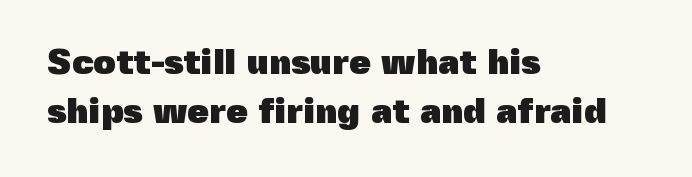
The glyphs are unaccompanied by any horizontal stroke below them. The block of text has a typical density, with ordinary space between rows. Heavy-handed strokes throughout: this text is bold. Spacing verdict: proportional, widths tailored to each character. The type is set solid horizontally, with unmodified tracking.
